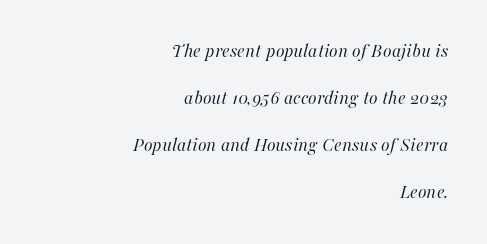
The image shows 20 px text type, italic (leaning right); set right-aligned, loose line spacing (2.35x), normal letter spacing, not underlined.
